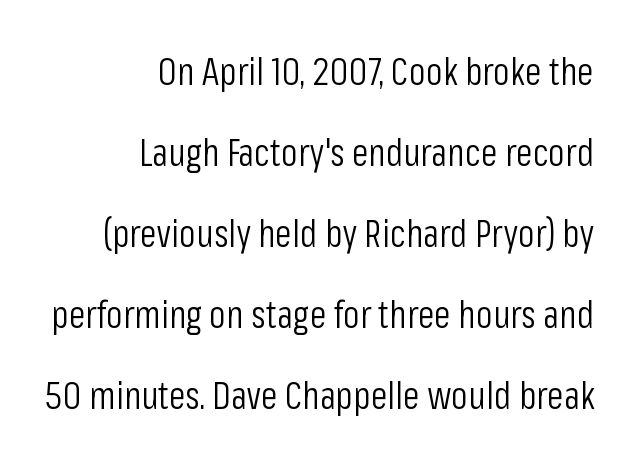
{"serif": "no", "italic": "no", "bold": "no", "weight": "light", "width": "condensed", "stroke_contrast": "low", "x_height": "medium", "monospaced": "no", "underline": "no", "align": "right", "line_spacing": "loose", "line_spacing_ratio": 2.13, "letter_spacing": "normal", "letter_spacing_em": 0.0, "glyph_px": 38}
